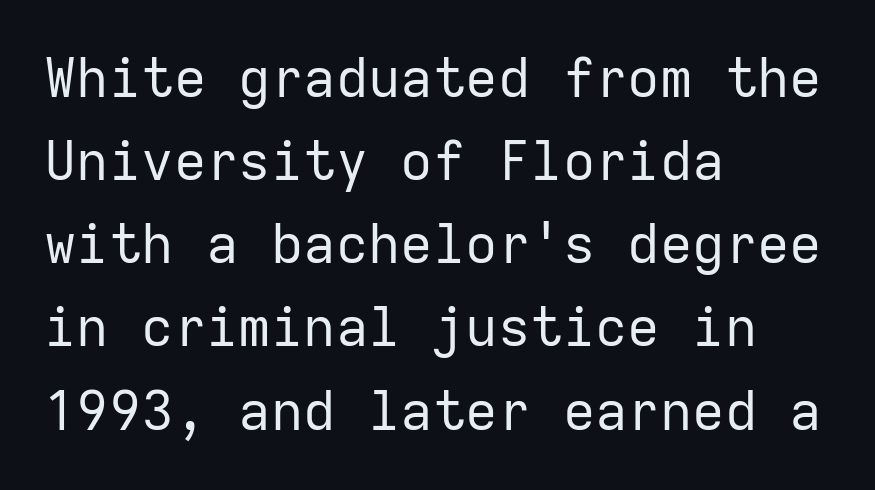
Q: Is the text bold? A: No.
Q: Is the text italic (slanted)? A: No, it is upright.
Q: Is the typeface a serif or a sans-serif typeface? A: Sans-serif.
Q: Is the text underlined? A: No.
Q: How is the paragraph aligned? A: Left-aligned.
Q: Is the spacing between letters normal or unusually wide? A: Normal.
Q: Is the spacing between lines tight, normal or loose? A: Normal.
Q: Width (condensed, normal, or wide)? A: Normal.
Q: Stroke contrast? A: Low.
Q: x-height? A: Medium.
Q: Monospaced? A: Yes.
